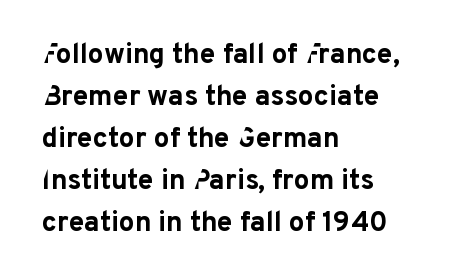
Q: Is the text bold? A: Yes.
Q: Is the text italic (slanted)? A: No, it is upright.
Q: Is the typeface a serif or a sans-serif typeface? A: Sans-serif.
Q: Is the text underlined? A: No.
Q: How is the paragraph aligned? A: Left-aligned.
Q: Is the spacing between letters normal or unusually wide? A: Normal.
Q: Is the spacing between lines tight, normal or loose? A: Normal.
Q: Width (condensed, normal, or wide)? A: Normal.
Q: Stroke contrast? A: Low.
Q: x-height? A: Medium.
Q: Monospaced? A: No.
